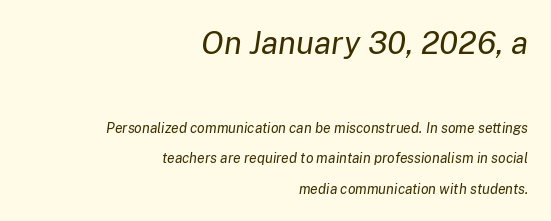
The image shows 32 px regular-weight type, italic (leaning right); set right-aligned, loose line spacing (2.19x), normal letter spacing, not underlined; the first (top) block is 2.29x larger; low stroke contrast and a medium x-height.
